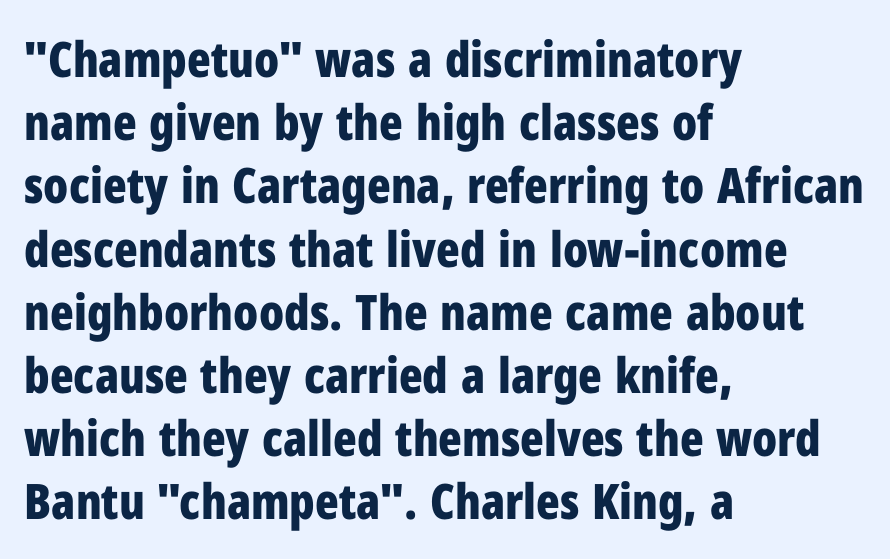
{"serif": "no", "italic": "no", "bold": "yes", "weight": "bold", "width": "condensed", "stroke_contrast": "low", "x_height": "medium", "monospaced": "no", "underline": "no", "align": "left", "line_spacing": "normal", "line_spacing_ratio": 1.29, "letter_spacing": "normal", "letter_spacing_em": 0.0, "glyph_px": 49}
